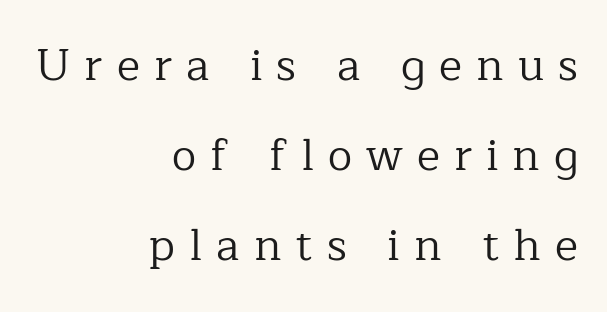
Tracking here is generous; glyphs stand well apart from one another. Varying glyph widths throughout — classic text-font behaviour. No word sits above an underline. The letters stand straight up with perfectly vertical stems. Compared with a flush-left layout, this one pins lines to the opposite, right side. Serifs: yes, visible at the terminals of the letterforms.
